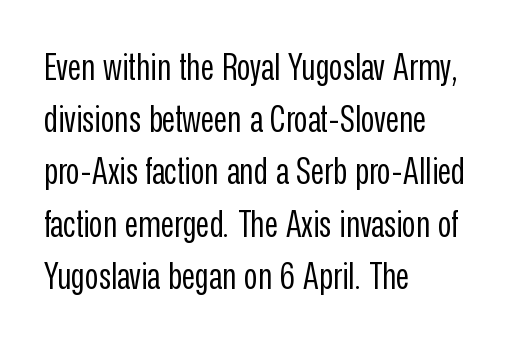
Q: Is the text bold? A: No.
Q: Is the text italic (slanted)? A: No, it is upright.
Q: Is the typeface a serif or a sans-serif typeface? A: Sans-serif.
Q: Is the text underlined? A: No.
Q: How is the paragraph aligned? A: Left-aligned.
Q: Is the spacing between letters normal or unusually wide? A: Normal.
Q: Is the spacing between lines tight, normal or loose? A: Normal.
Q: Width (condensed, normal, or wide)? A: Condensed.
Q: Stroke contrast? A: Low.
Q: x-height? A: Medium.
Q: Monospaced? A: No.
